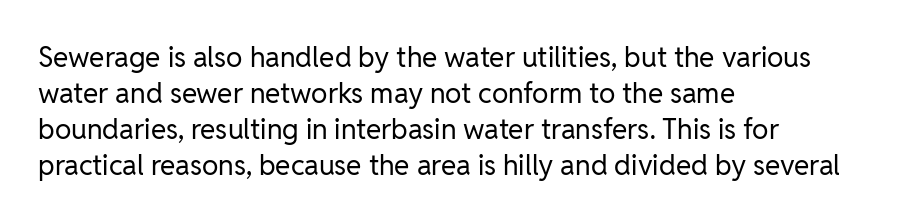
The image shows 28 px regular-weight sans-serif type, upright; set left-aligned, normal line spacing (1.28x), normal letter spacing, not underlined; low stroke contrast and a medium x-height.
